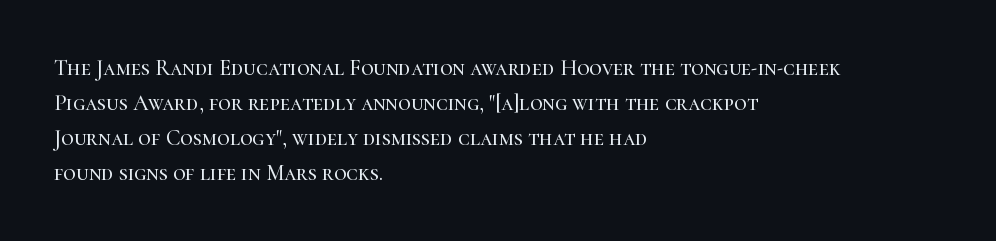
Q: Is the text italic (slanted)? A: No, it is upright.
Q: Is the text underlined? A: No.
Q: How is the paragraph aligned? A: Left-aligned.
Q: Is the spacing between letters normal or unusually wide? A: Normal.
Q: Is the spacing between lines tight, normal or loose? A: Normal.
